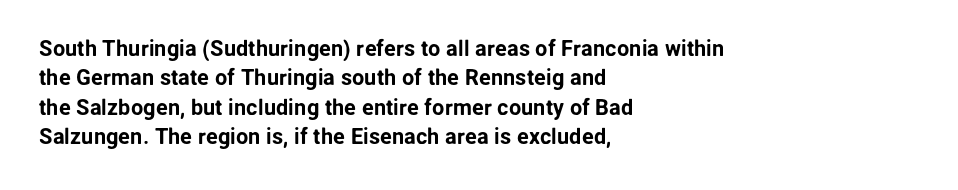
Q: Is the text italic (slanted)? A: No, it is upright.
Q: Is the text underlined? A: No.
Q: How is the paragraph aligned? A: Left-aligned.
Q: Is the spacing between letters normal or unusually wide? A: Normal.
Q: Is the spacing between lines tight, normal or loose? A: Normal.
